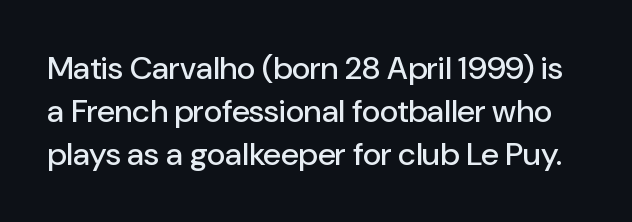
{"serif": "no", "italic": "no", "width": "normal", "stroke_contrast": "low", "x_height": "medium", "monospaced": "no", "underline": "no", "line_spacing": "normal", "line_spacing_ratio": 1.34, "letter_spacing": "normal", "letter_spacing_em": 0.0, "glyph_px": 32}
